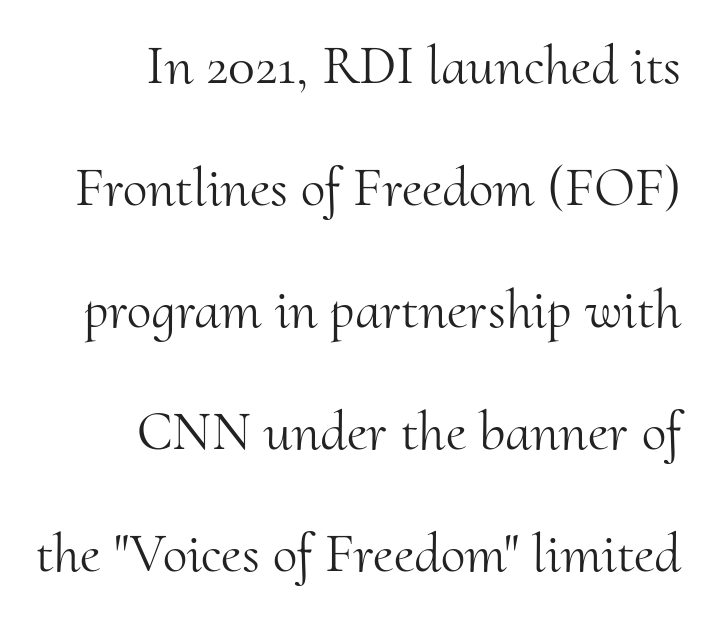
The image shows 56 px light serif type, upright; set right-aligned, loose line spacing (2.18x), normal letter spacing, not underlined; medium stroke contrast and a small x-height.
